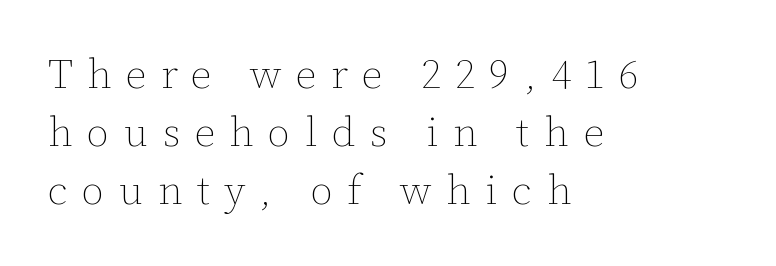
Proportional: the letters do not fall into vertical columns. Check the space under the baseline: it is left empty. Which margin do the lines hug? The left one — the right edge is uneven. The cut favours lightness, reaching ordinary text weight at its darkest.
